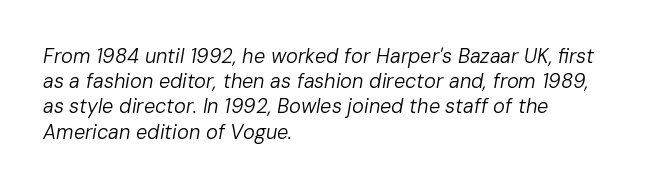
Q: Is the text bold? A: No.
Q: Is the text italic (slanted)? A: Yes, it leans right by about 10 degrees.
Q: Is the text underlined? A: No.
Q: How is the paragraph aligned? A: Left-aligned.
Q: Is the spacing between letters normal or unusually wide? A: Normal.
Q: Is the spacing between lines tight, normal or loose? A: Normal.
